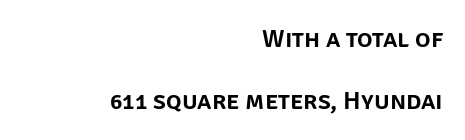
Q: Is the text italic (slanted)? A: No, it is upright.
Q: Is the text underlined? A: No.
Q: How is the paragraph aligned? A: Right-aligned.
Q: Is the spacing between letters normal or unusually wide? A: Normal.
Q: Is the spacing between lines tight, normal or loose? A: Loose.
